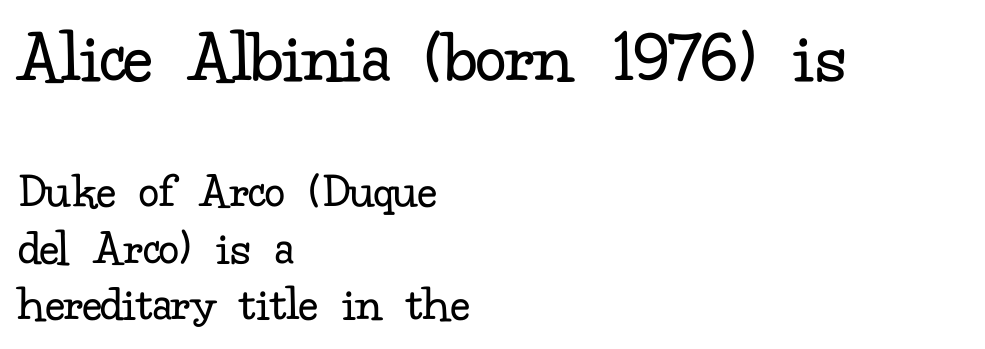
{"serif": "yes", "italic": "no", "bold": "no", "weight": "regular", "width": "normal", "stroke_contrast": "low", "x_height": "small", "monospaced": "no", "underline": "no", "align": "left", "line_spacing": "tight", "line_spacing_ratio": 1.11, "letter_spacing": "normal", "letter_spacing_em": 0.0, "larger_block": "first", "size_ratio": 1.51, "glyph_px": 77}
